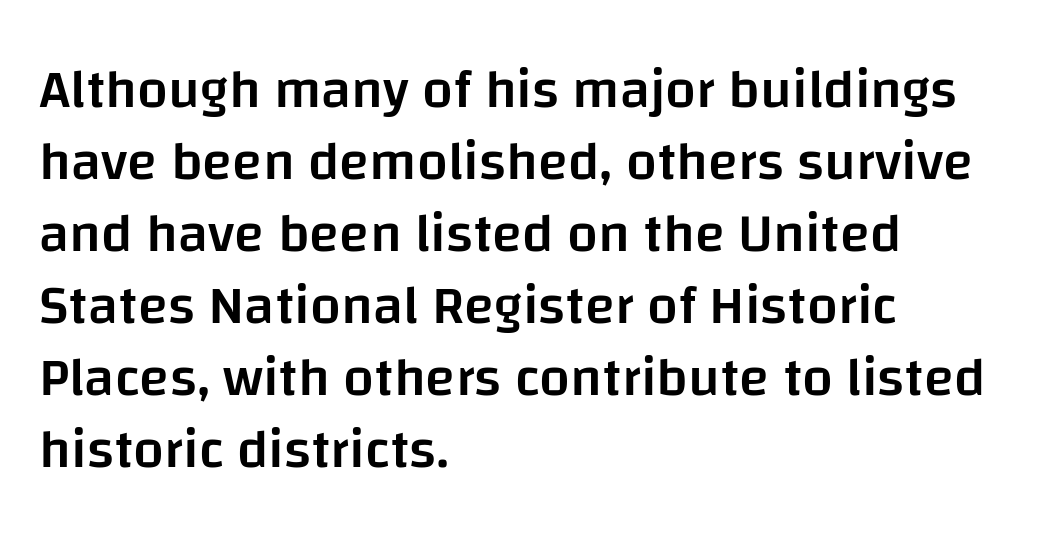
{"serif": "no", "italic": "no", "bold": "semi", "weight": "semibold", "width": "normal", "stroke_contrast": "low", "x_height": "large", "monospaced": "no", "underline": "no", "align": "left", "line_spacing": "normal", "line_spacing_ratio": 1.31, "letter_spacing": "normal", "letter_spacing_em": 0.0, "glyph_px": 55}
